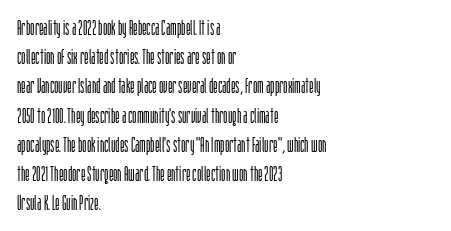
Q: Is the text bold? A: No.
Q: Is the text italic (slanted)? A: No, it is upright.
Q: Is the text underlined? A: No.
Q: How is the paragraph aligned? A: Left-aligned.
Q: Is the spacing between letters normal or unusually wide? A: Normal.
Q: Is the spacing between lines tight, normal or loose? A: Normal.
